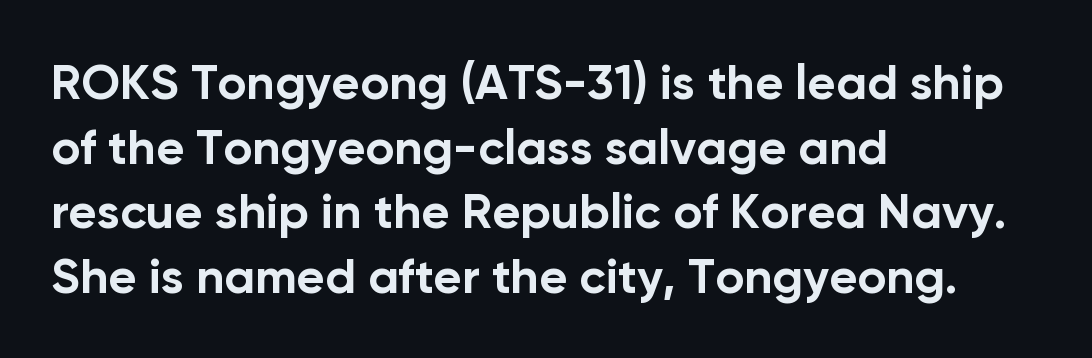
{"serif": "no", "italic": "no", "bold": "yes", "weight": "bold", "width": "normal", "stroke_contrast": "low", "x_height": "medium", "monospaced": "no", "underline": "no", "align": "left", "line_spacing": "normal", "line_spacing_ratio": 1.32, "letter_spacing": "normal", "letter_spacing_em": 0.0, "glyph_px": 49}
